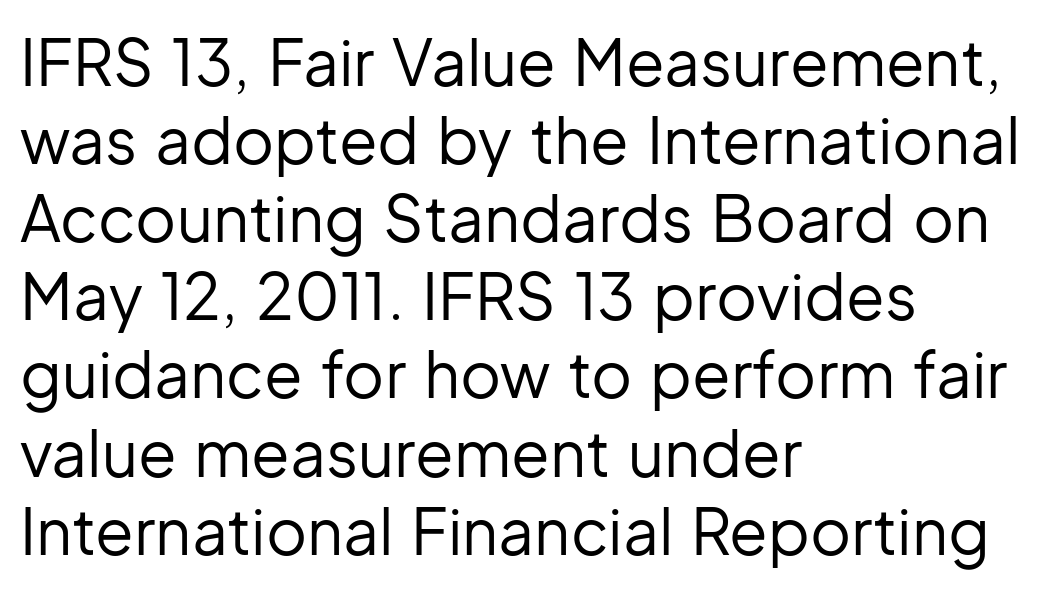
Q: Is the text bold? A: No.
Q: Is the text italic (slanted)? A: No, it is upright.
Q: Is the typeface a serif or a sans-serif typeface? A: Sans-serif.
Q: Is the text underlined? A: No.
Q: How is the paragraph aligned? A: Left-aligned.
Q: Is the spacing between letters normal or unusually wide? A: Normal.
Q: Width (condensed, normal, or wide)? A: Normal.
Q: Stroke contrast? A: Low.
Q: x-height? A: Medium.
Q: Monospaced? A: No.
